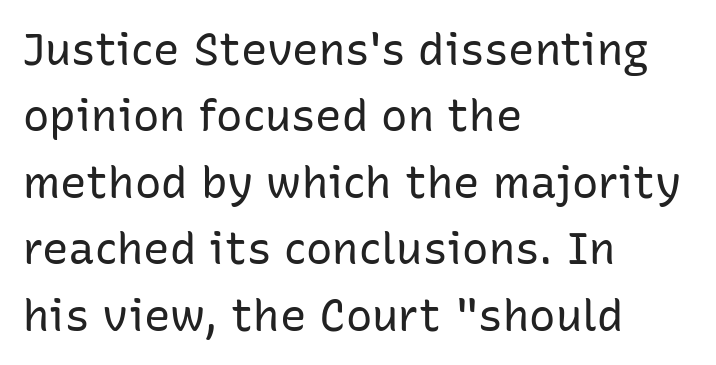
The image shows 44 px regular-weight sans-serif type, upright; set left-aligned, normal line spacing (1.51x), normal letter spacing, not underlined; low stroke contrast and a medium x-height.
